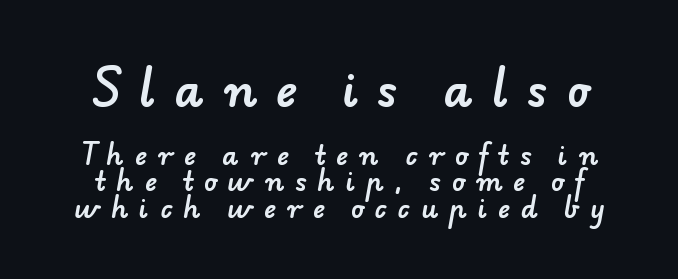
Letter spacing: wide. Bigger letters appear in the top chunk; the bottom chunk is reduced. The letters advance in unequal steps, a hallmark of proportional type. Look at the bottom of the vertical strokes: they stop flat, with no serifs. Cramped leading.
